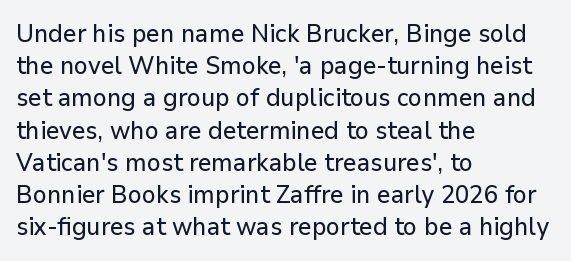
The image shows 25 px text type, upright; set left-aligned, normal line spacing (1.29x), normal letter spacing, not underlined.
